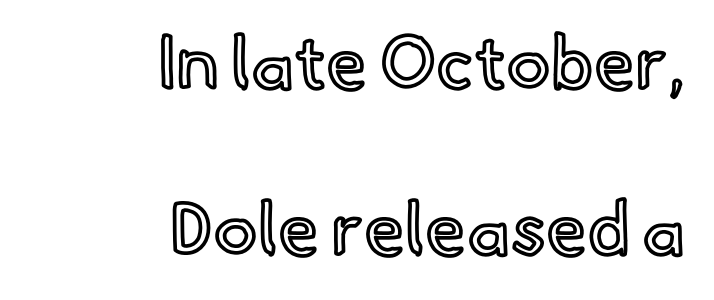
{"italic": "no", "width": "normal", "x_height": "small", "monospaced": "no", "underline": "no", "align": "right", "line_spacing": "loose", "line_spacing_ratio": 2.25, "letter_spacing": "normal", "letter_spacing_em": 0.0, "glyph_px": 74}
